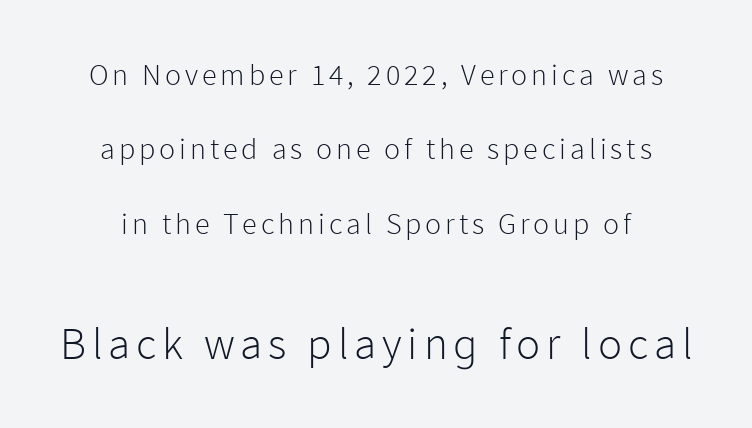
{"serif": "no", "italic": "no", "bold": "no", "weight": "light", "width": "normal", "stroke_contrast": "low", "x_height": "medium", "monospaced": "no", "underline": "no", "line_spacing": "loose", "line_spacing_ratio": 2.48, "larger_block": "second", "size_ratio": 1.5, "glyph_px": 45}
